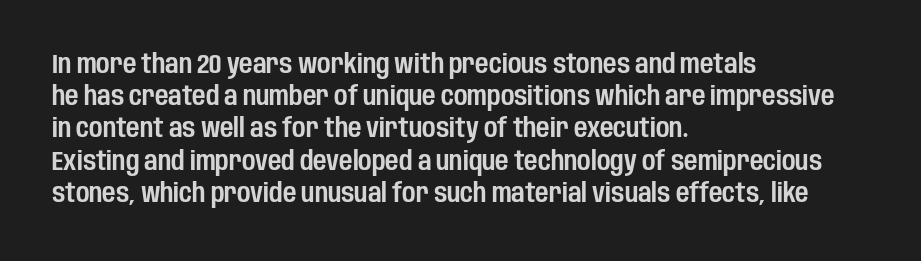
{"italic": "no", "underline": "no", "align": "left", "line_spacing_ratio": 1.24, "letter_spacing": "normal", "letter_spacing_em": 0.0, "glyph_px": 26}
